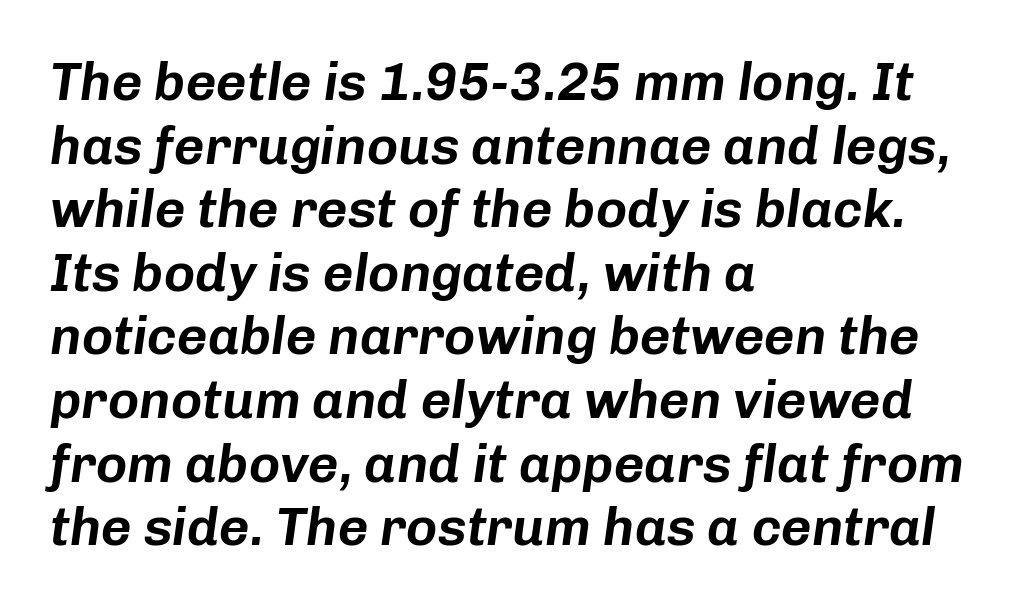
{"italic": "yes", "lean": "right", "slant_degrees": 8, "width": "normal", "stroke_contrast": "low", "x_height": "medium", "monospaced": "no", "underline": "no", "align": "left", "line_spacing_ratio": 1.2, "letter_spacing": "normal", "letter_spacing_em": 0.0, "glyph_px": 53}
